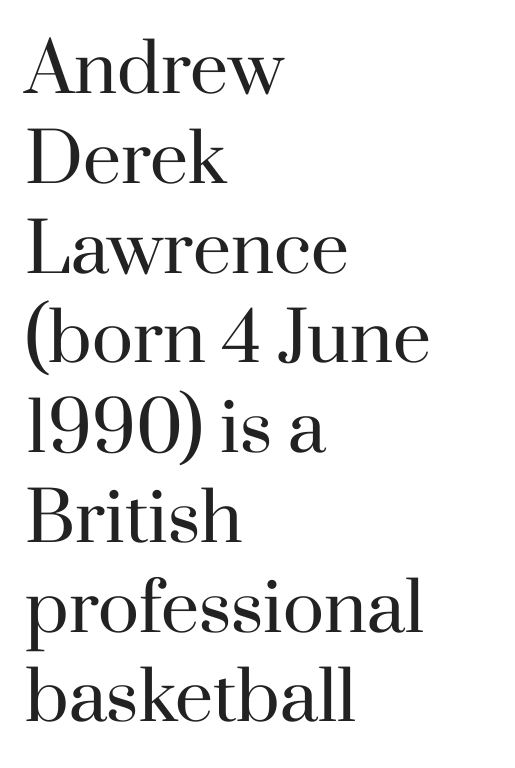
The image shows 68 px regular-weight serif type, upright; set left-aligned, normal line spacing (1.32x), normal letter spacing, not underlined; high stroke contrast and a small x-height.
